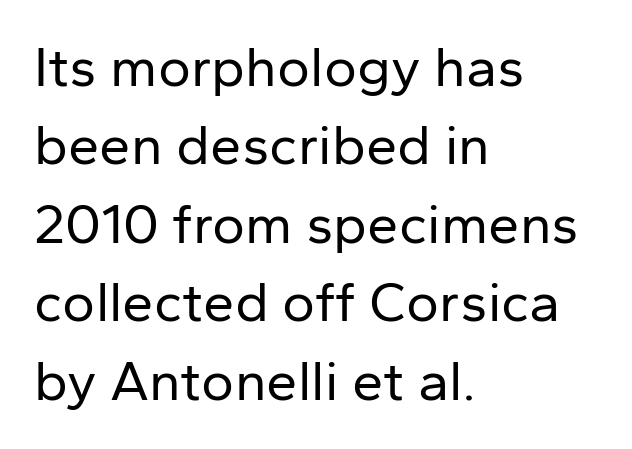
{"serif": "no", "italic": "no", "bold": "no", "weight": "regular", "width": "normal", "stroke_contrast": "low", "x_height": "medium", "monospaced": "no", "underline": "no", "align": "left", "line_spacing": "normal", "line_spacing_ratio": 1.4, "letter_spacing": "normal", "letter_spacing_em": 0.0, "glyph_px": 56}
